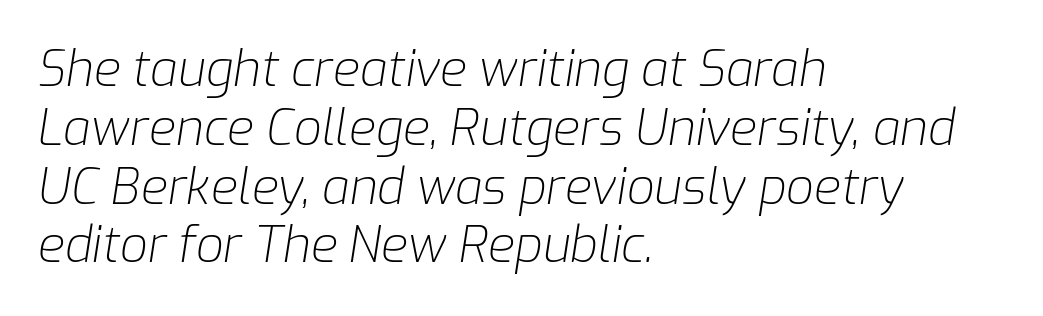
Q: Is the text bold? A: No.
Q: Is the text italic (slanted)? A: Yes, it leans right by about 9 degrees.
Q: Is the text underlined? A: No.
Q: How is the paragraph aligned? A: Left-aligned.
Q: Is the spacing between letters normal or unusually wide? A: Normal.
Q: Width (condensed, normal, or wide)? A: Normal.
Q: Stroke contrast? A: Low.
Q: x-height? A: Medium.
Q: Monospaced? A: No.
